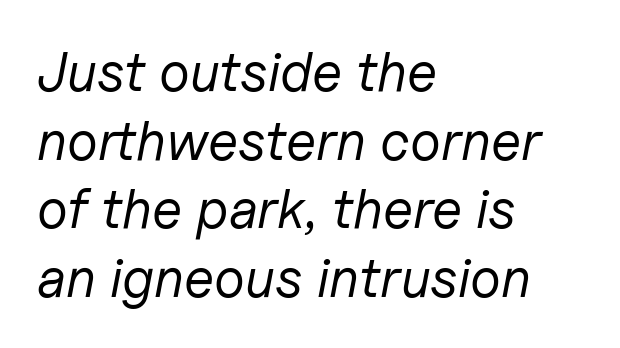
Style check: oblique. Compared with typical paragraphs, the rows here are spaced about the same. A typesetter would call this proportional, since set widths differ per character. This sample uses plain, unmodified letter spacing. The words here are not underlined.
